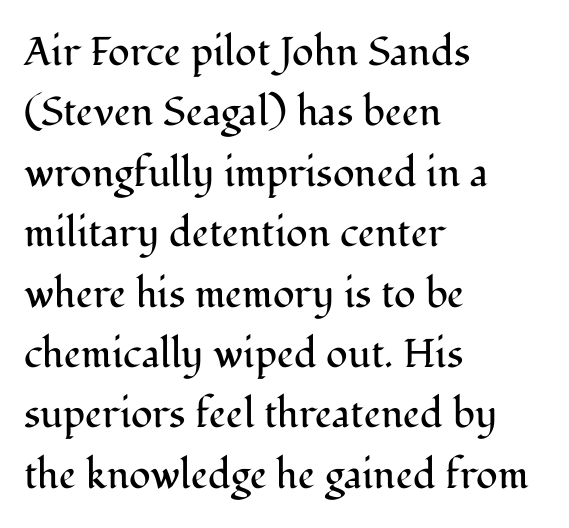
{"serif": "yes", "italic": "no", "bold": "no", "weight": "regular", "width": "normal", "stroke_contrast": "medium", "x_height": "medium", "monospaced": "no", "underline": "no", "align": "left", "line_spacing": "normal", "line_spacing_ratio": 1.51, "letter_spacing": "normal", "letter_spacing_em": 0.0, "glyph_px": 40}
